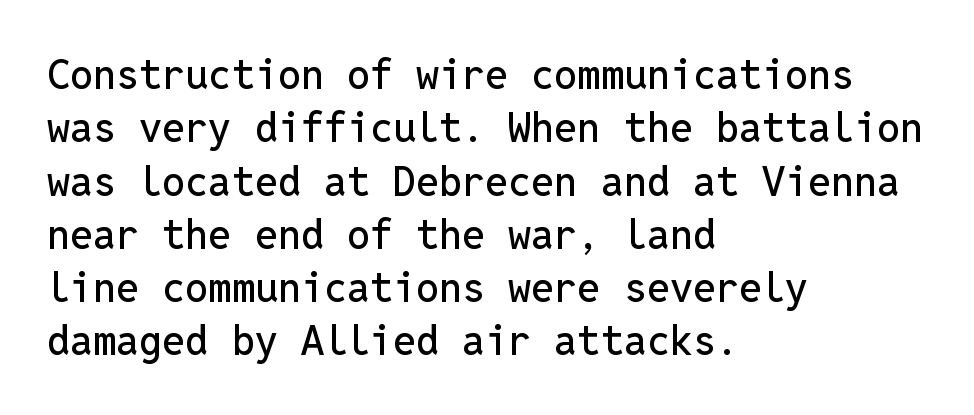
{"serif": "no", "italic": "no", "width": "normal", "stroke_contrast": "low", "x_height": "medium", "monospaced": "yes", "underline": "no", "align": "left", "line_spacing": "normal", "line_spacing_ratio": 1.3, "letter_spacing": "normal", "letter_spacing_em": 0.0, "glyph_px": 41}
